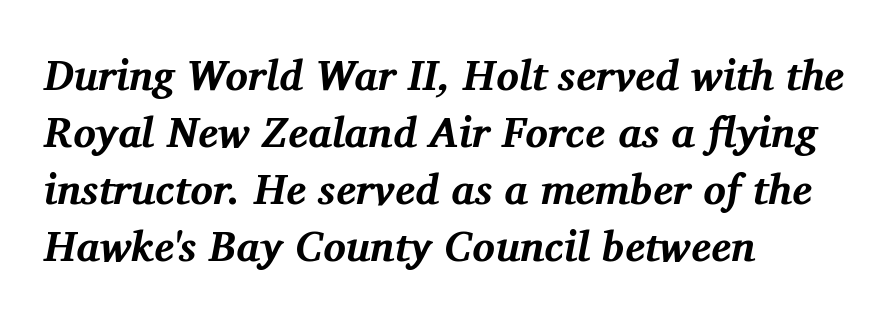
Q: Is the text bold? A: Yes.
Q: Is the text italic (slanted)? A: Yes, it leans right by about 11 degrees.
Q: Is the typeface a serif or a sans-serif typeface? A: Serif.
Q: Is the text underlined? A: No.
Q: How is the paragraph aligned? A: Left-aligned.
Q: Is the spacing between letters normal or unusually wide? A: Normal.
Q: Is the spacing between lines tight, normal or loose? A: Normal.
Q: Width (condensed, normal, or wide)? A: Normal.
Q: Stroke contrast? A: Medium.
Q: x-height? A: Medium.
Q: Monospaced? A: No.
